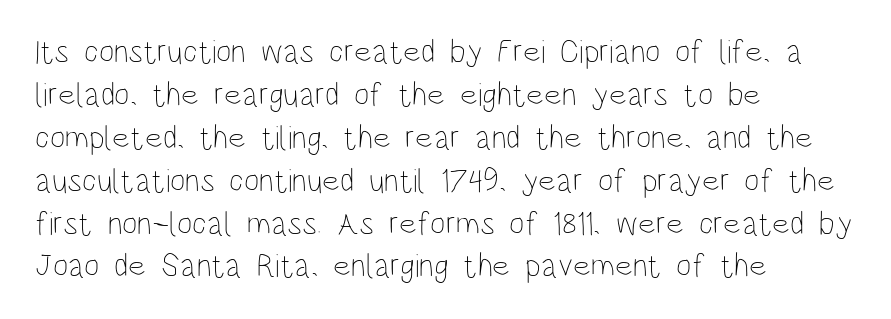
Q: Is the text bold? A: No.
Q: Is the text italic (slanted)? A: No, it is upright.
Q: Is the text underlined? A: No.
Q: How is the paragraph aligned? A: Left-aligned.
Q: Is the spacing between letters normal or unusually wide? A: Normal.
Q: Is the spacing between lines tight, normal or loose? A: Normal.
Q: Width (condensed, normal, or wide)? A: Condensed.
Q: Stroke contrast? A: Low.
Q: x-height? A: Large.
Q: Monospaced? A: No.
